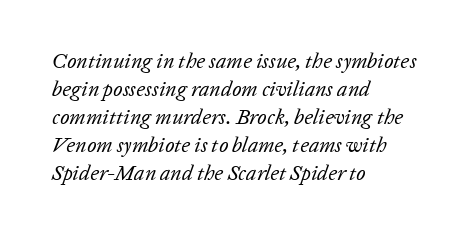
The image shows 21 px text type, italic (leaning right); set left-aligned, normal line spacing (1.33x), normal letter spacing, not underlined.
